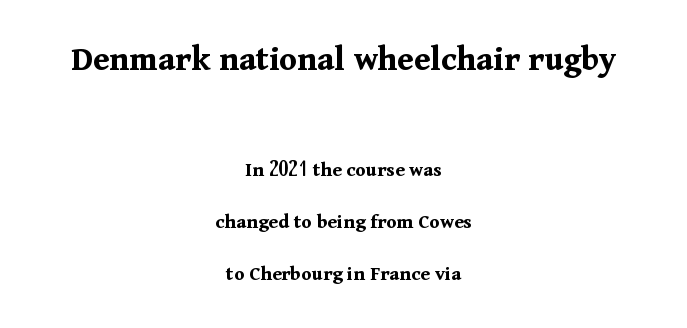
The composition opens big and finishes small. You can tell it's not italic because the verticals are truly vertical. Each letter's strokes conclude with small projecting serifs. The paragraph has two soft edges and a firm central axis.
